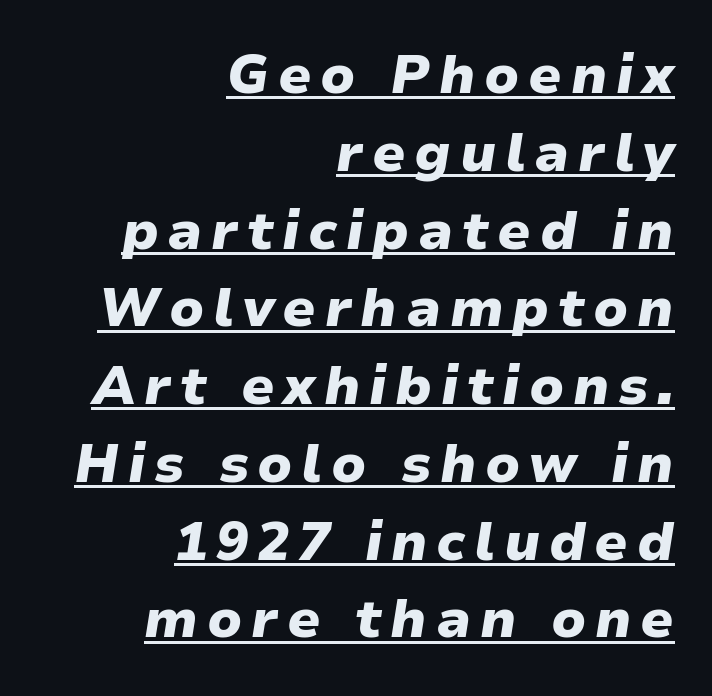
{"italic": "yes", "lean": "right", "slant_degrees": 9, "bold": "yes", "weight": "heavy", "width": "normal", "stroke_contrast": "low", "x_height": "medium", "monospaced": "no", "underline": "yes", "align": "right", "line_spacing": "normal", "line_spacing_ratio": 1.44, "glyph_px": 54}
